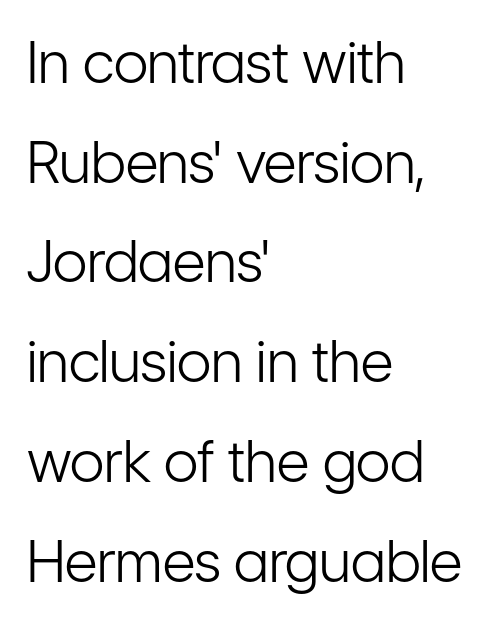
Q: Is the text bold? A: No.
Q: Is the text italic (slanted)? A: No, it is upright.
Q: Is the typeface a serif or a sans-serif typeface? A: Sans-serif.
Q: Is the text underlined? A: No.
Q: How is the paragraph aligned? A: Left-aligned.
Q: Is the spacing between letters normal or unusually wide? A: Normal.
Q: Width (condensed, normal, or wide)? A: Condensed.
Q: Stroke contrast? A: Low.
Q: x-height? A: Medium.
Q: Monospaced? A: No.
